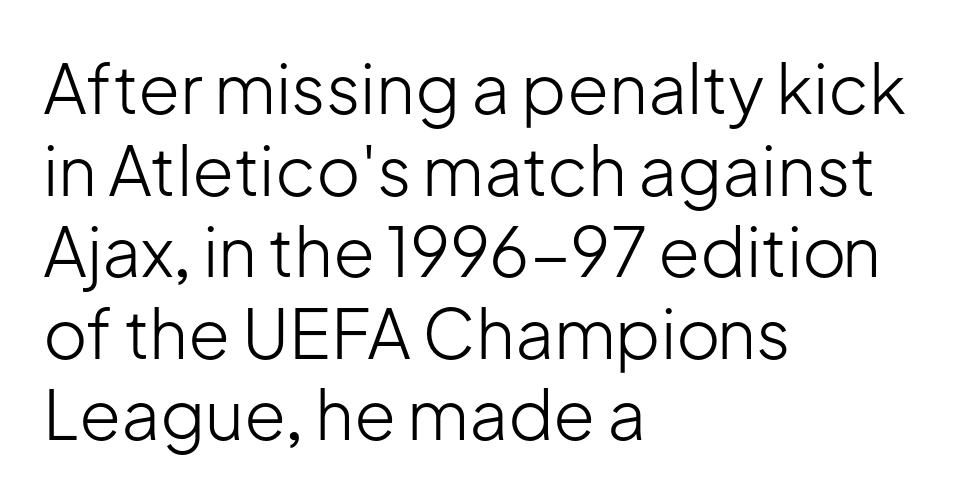
Q: Is the text bold? A: No.
Q: Is the text italic (slanted)? A: No, it is upright.
Q: Is the typeface a serif or a sans-serif typeface? A: Sans-serif.
Q: Is the text underlined? A: No.
Q: How is the paragraph aligned? A: Left-aligned.
Q: Is the spacing between letters normal or unusually wide? A: Normal.
Q: Width (condensed, normal, or wide)? A: Normal.
Q: Stroke contrast? A: Low.
Q: x-height? A: Medium.
Q: Monospaced? A: No.
